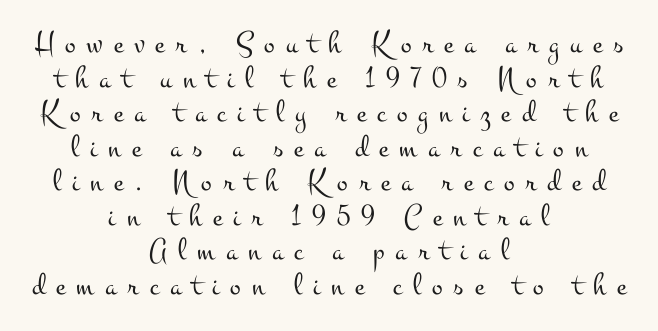
{"bold": "no", "weight": "light", "width": "wide", "stroke_contrast": "medium", "x_height": "small", "monospaced": "no", "underline": "no", "align": "center", "line_spacing": "tight", "line_spacing_ratio": 1.08, "letter_spacing": "wide", "letter_spacing_em": 0.34, "glyph_px": 32}
